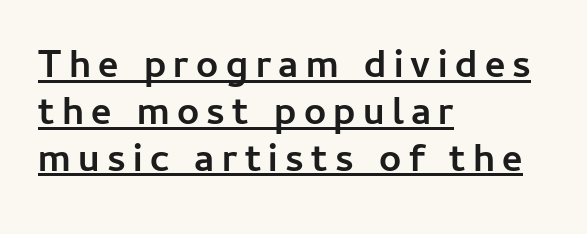
Q: Is the text bold? A: Yes.
Q: Is the text italic (slanted)? A: No, it is upright.
Q: Is the typeface a serif or a sans-serif typeface? A: Sans-serif.
Q: Is the text underlined? A: Yes.
Q: How is the paragraph aligned? A: Left-aligned.
Q: Width (condensed, normal, or wide)? A: Normal.
Q: Stroke contrast? A: Low.
Q: x-height? A: Medium.
Q: Monospaced? A: No.
